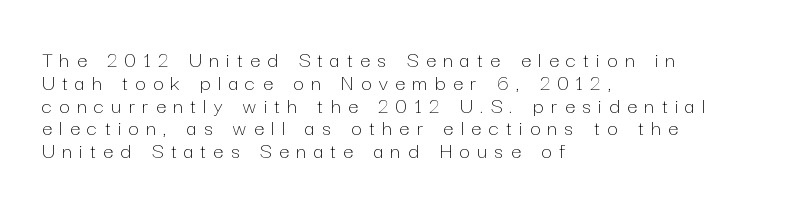
This rendering widens character spacing well past its baseline value. No word sits above an underline. No heavy texture on the line: the type isn't bold. Tightly led — the rows are bunched.
